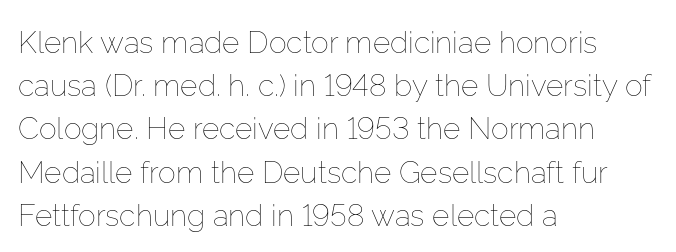
{"italic": "no", "bold": "no", "weight": "thin", "width": "normal", "stroke_contrast": "low", "x_height": "medium", "monospaced": "no", "underline": "no", "align": "left", "line_spacing": "normal", "line_spacing_ratio": 1.44, "letter_spacing": "normal", "letter_spacing_em": 0.0, "glyph_px": 30}
